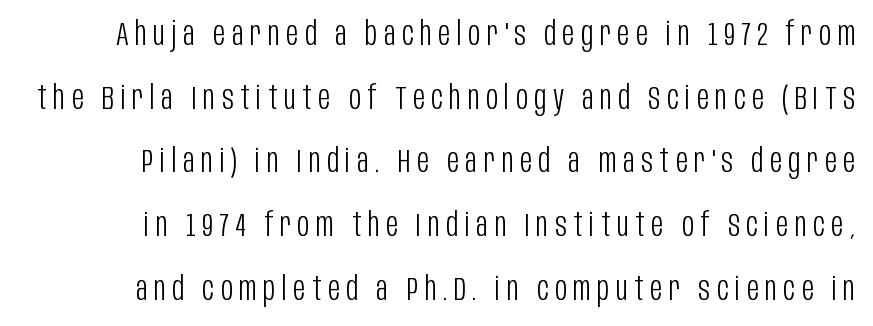
{"serif": "no", "italic": "no", "bold": "no", "weight": "light", "width": "condensed", "stroke_contrast": "low", "x_height": "large", "monospaced": "no", "underline": "no", "line_spacing": "loose", "line_spacing_ratio": 1.93, "letter_spacing": "wide", "letter_spacing_em": 0.2, "glyph_px": 33}
